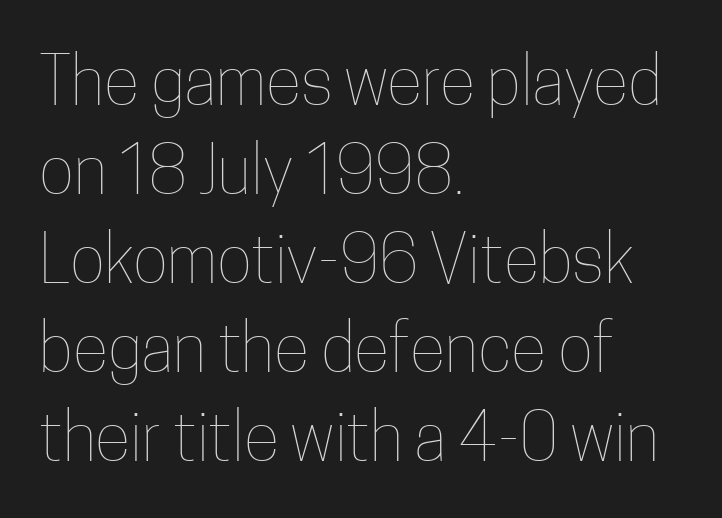
{"italic": "no", "bold": "no", "weight": "thin", "width": "condensed", "stroke_contrast": "low", "x_height": "medium", "monospaced": "no", "underline": "no", "align": "left", "line_spacing": "normal", "line_spacing_ratio": 1.35, "letter_spacing": "normal", "letter_spacing_em": 0.0, "glyph_px": 66}
